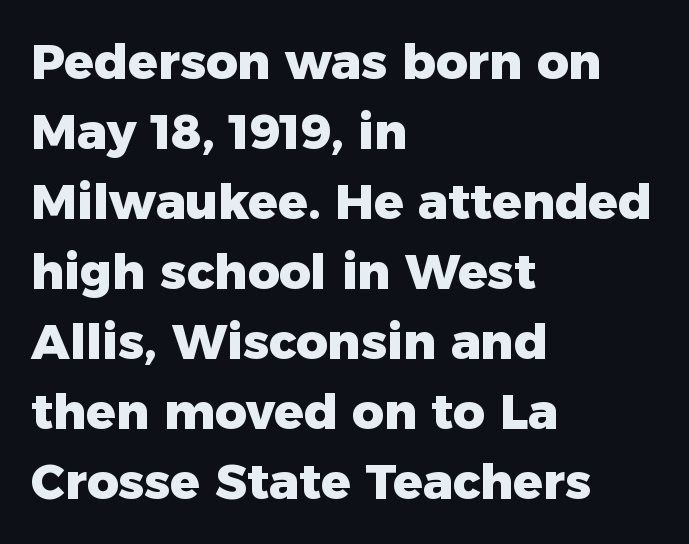
The image shows 49 px heavy sans-serif type, upright; set left-aligned, normal line spacing (1.43x), normal letter spacing, not underlined; low stroke contrast and a medium x-height.
